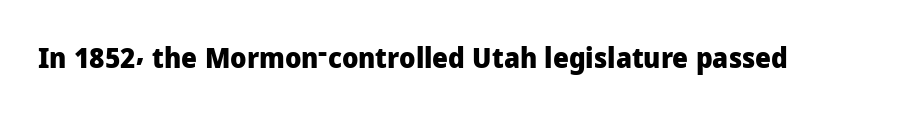
The image shows 28 px heavy sans-serif type, upright; set normal letter spacing, not underlined; low stroke contrast and a medium x-height.
